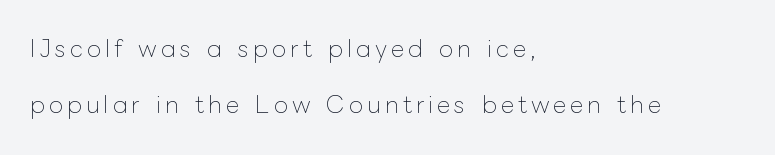
The image shows 23 px text type, upright; set left-aligned, loose line spacing (2.44x), not underlined.
